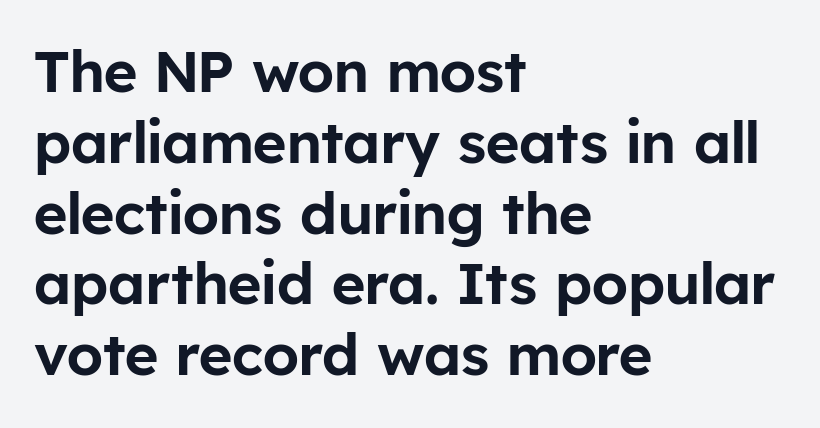
Proportional: the letters do not fall into vertical columns. Check under the words: just untouched page. When letters stand straight like this, we call the style roman or upright. Check where the strokes stop: nothing finishes them off — pure sans. Teacher's note: observe the even left margin — that is flush-left alignment. The letterforms sit shoulder to shoulder at normal distance.
